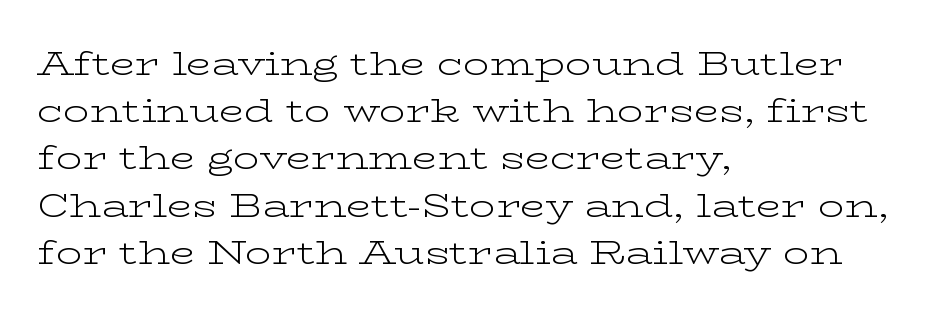
The space directly below the letters is spotless. Does extra space separate the letters? No, they use regular spacing. A student would call this left alignment; a typographer would say flush left, rag right. This sample keeps an unexceptional amount of space between lines. Look at the bottom of the vertical strokes: they flare into serifs here. Does the lettering tilt? It doesn't — this is upright.
